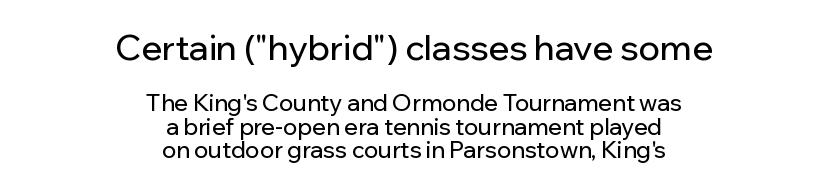
{"serif": "no", "italic": "no", "width": "normal", "stroke_contrast": "low", "x_height": "medium", "monospaced": "no", "underline": "no", "align": "center", "line_spacing": "tight", "line_spacing_ratio": 1.01, "letter_spacing": "normal", "letter_spacing_em": 0.0, "larger_block": "first", "size_ratio": 1.52, "glyph_px": 35}
